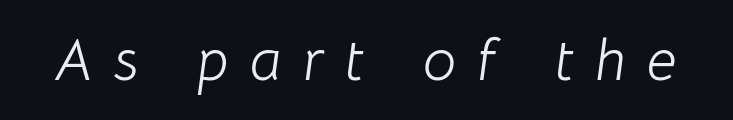
Q: Is the text bold? A: No.
Q: Is the text italic (slanted)? A: Yes, it leans right by about 8 degrees.
Q: Is the text underlined? A: No.
Q: Is the spacing between letters normal or unusually wide? A: Unusually wide.
Q: Width (condensed, normal, or wide)? A: Normal.
Q: Stroke contrast? A: Low.
Q: x-height? A: Medium.
Q: Monospaced? A: No.
